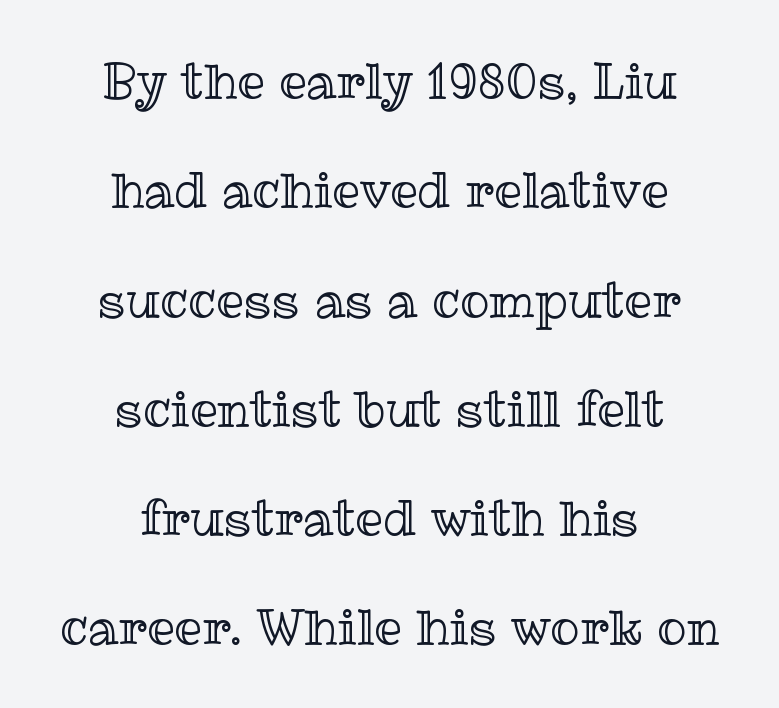
A clean baseline with only descenders dipping below it. Here the glyphs are tracked normally, forming tight word shapes. The rendering uses natural spacing where letterforms have individual widths. Teacher's note: observe the equal gaps on both sides — that is centered alignment. Is there much room between lines? Yes — plenty of vertical air separates them. The type sits square on the baseline with zero lean.
